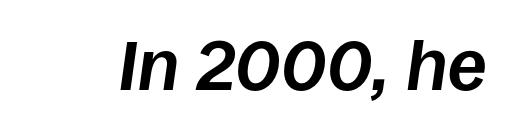
You could not count columns in this text — the font is proportionally spaced. The text carries the slant typical of an italic or oblique font. The strokes are fattened all the way to bold. Descender tails drop into unmarked territory. Letter spacing: default.
